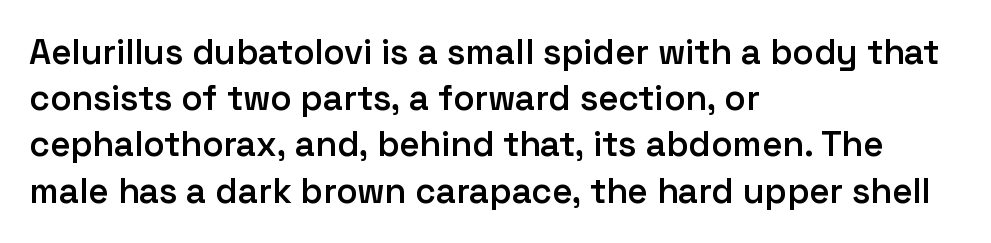
The image shows 35 px semibold sans-serif type, upright; set left-aligned, normal line spacing (1.32x), normal letter spacing, not underlined; low stroke contrast and a medium x-height.
